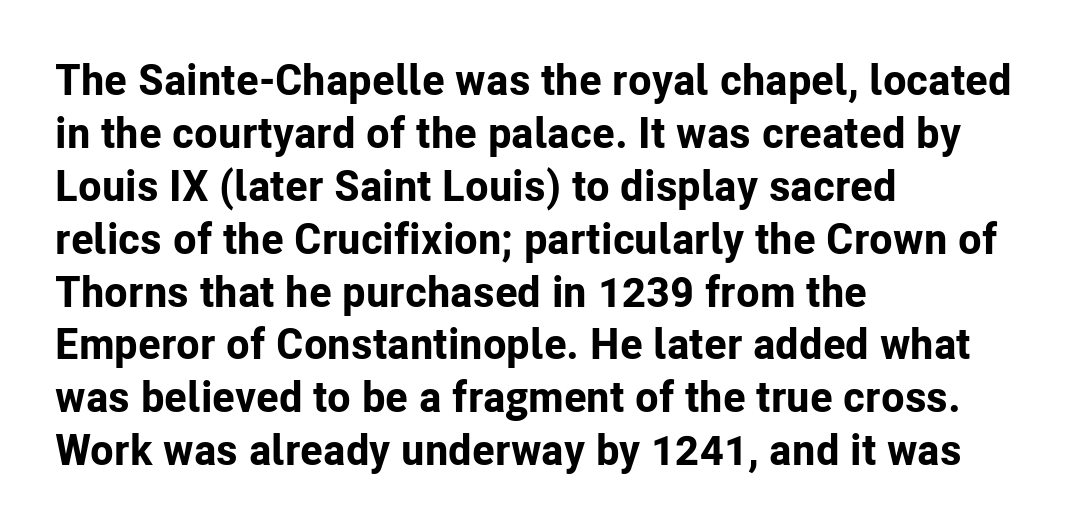
Posture: upright roman. Look at the tracking — it's just the regular setting, nothing added. The typesetter chose a ragged-right arrangement here. A sans-serif font was chosen for this passage. Set as a true bold cut, around the 700 mark.
